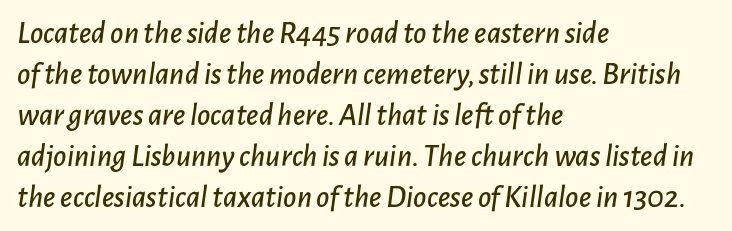
{"italic": "yes", "lean": "right", "slant_degrees": 7, "width": "normal", "stroke_contrast": "low", "x_height": "medium", "monospaced": "no", "underline": "no", "align": "left", "line_spacing": "normal", "line_spacing_ratio": 1.28, "letter_spacing": "normal", "letter_spacing_em": 0.0, "glyph_px": 32}
